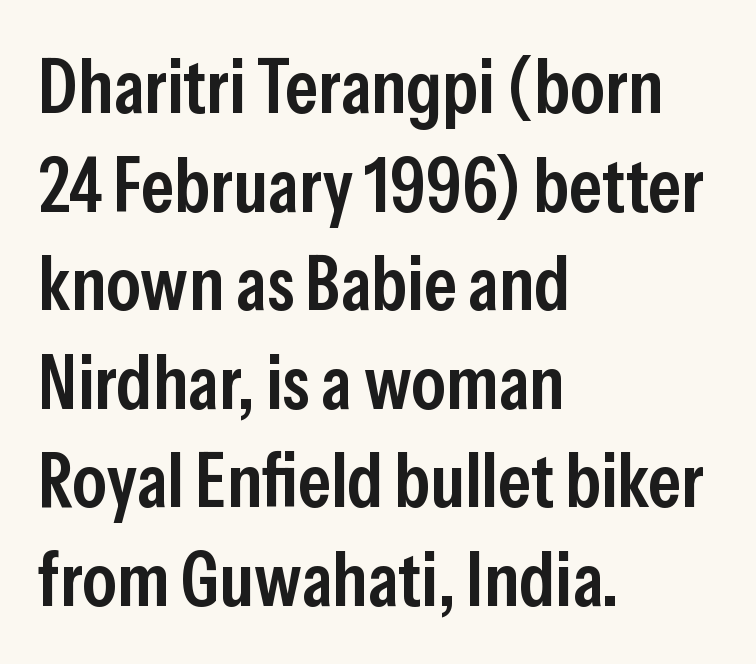
The image shows 77 px semibold, condensed sans-serif type, upright; set left-aligned, normal line spacing (1.28x), normal letter spacing, not underlined; low stroke contrast and a medium x-height.
